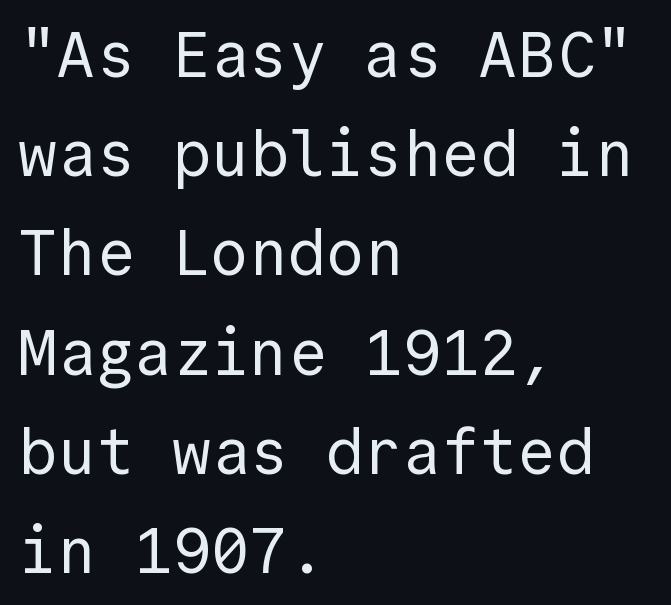
The image shows 64 px regular-weight sans-serif type, upright, monospaced; set left-aligned, normal line spacing (1.55x), normal letter spacing, not underlined; a medium x-height.
